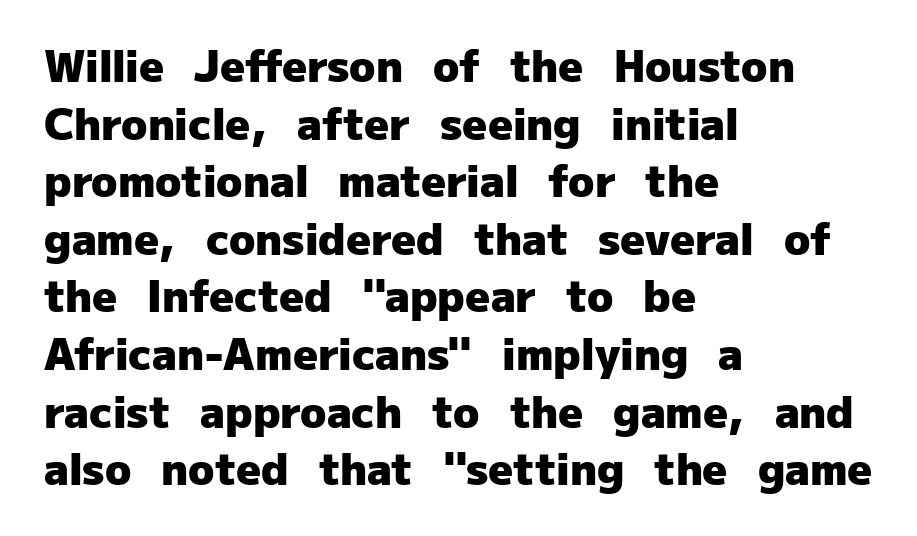
Look at the stroke-to-counter ratio: heavy, a bold. The lines sit at an ordinary, default distance from one another. Rendered with straight, roman letterforms. Standard letterfit; no display-style spreading of the glyphs. Descenders are the only things crossing below the line. The passage is arranged the way most books set body copy — flush left.
